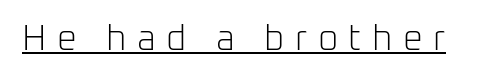
Summary of weight: not heavy and not bold. The passage shown has open, widely tracked lettering throughout. Each letter's strokes conclude bluntly, with no projecting serifs. The type sits square on the baseline with zero lean.
